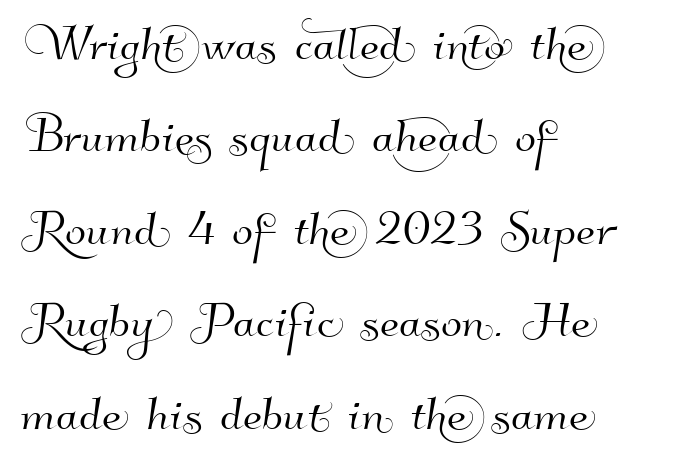
Q: Is the typeface a serif or a sans-serif typeface? A: Sans-serif.
Q: Is the text underlined? A: No.
Q: How is the paragraph aligned? A: Left-aligned.
Q: Is the spacing between letters normal or unusually wide? A: Normal.
Q: Is the spacing between lines tight, normal or loose? A: Normal.
Q: Width (condensed, normal, or wide)? A: Normal.
Q: Stroke contrast? A: High.
Q: x-height? A: Small.
Q: Monospaced? A: No.
